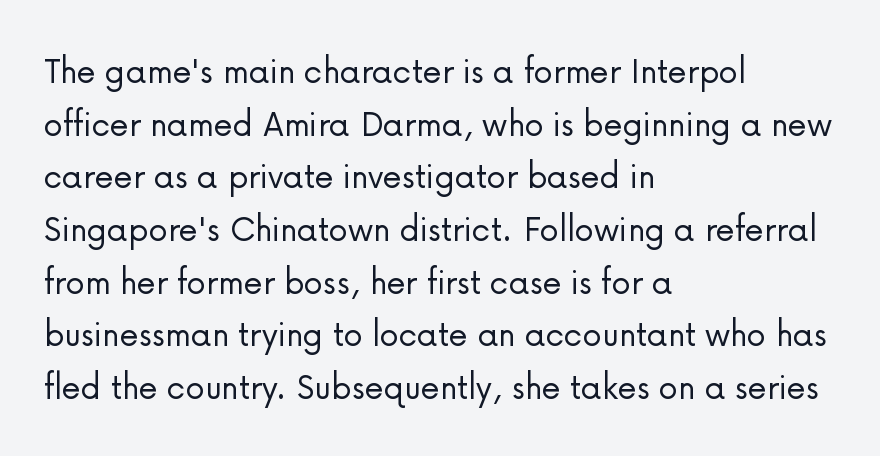
Descenders are the only things crossing below the line. Caption: standard tracking, unaltered. Examine the stroke ends and you'll find no serifs. Honestly, the row spacing looks completely unremarkable.
